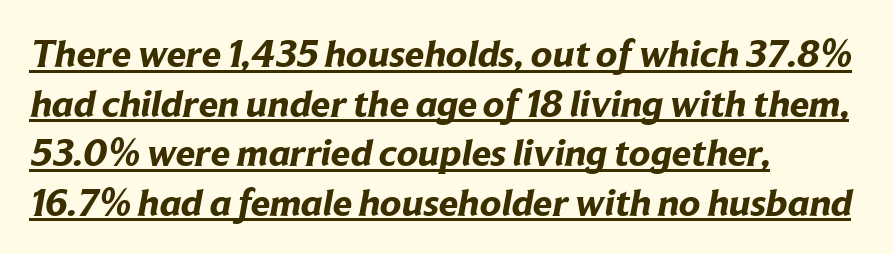
{"serif": "no", "bold": "yes", "weight": "bold", "width": "normal", "stroke_contrast": "low", "x_height": "medium", "monospaced": "no", "underline": "yes", "align": "left", "line_spacing": "normal", "line_spacing_ratio": 1.27, "letter_spacing": "normal", "letter_spacing_em": 0.0, "glyph_px": 39}
